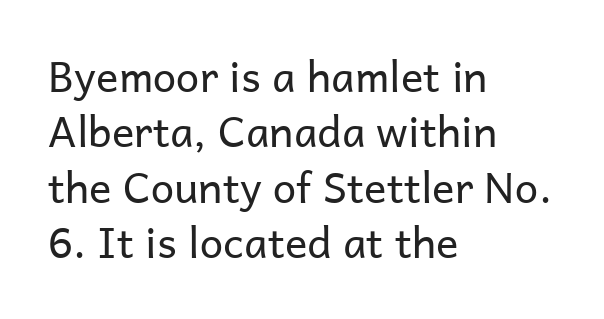
Style check: upright. Is the letter spacing exaggerated? No — it looks like the ordinary default. Decoration check: the copy has no underline. A normal amount of white space separates one row of letters from the next.
